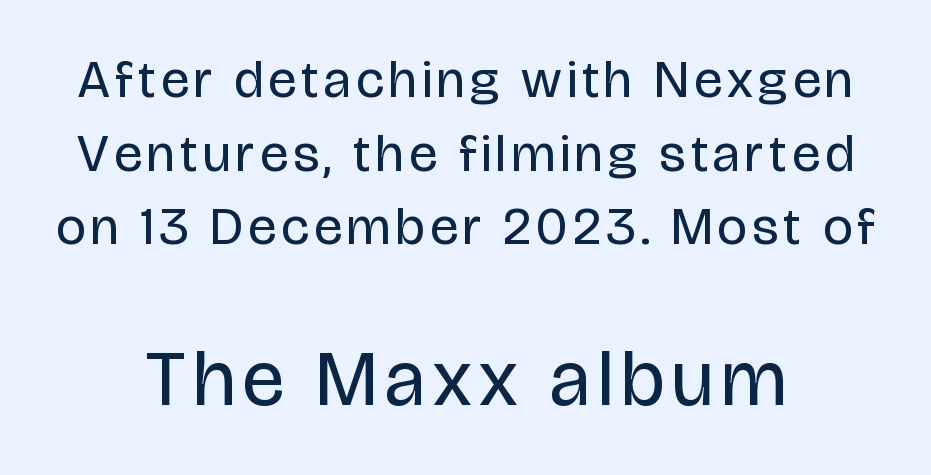
The image shows 79 px regular-weight, condensed sans-serif type, upright; set centered, normal line spacing (1.39x), not underlined; the second (bottom) block is 1.49x larger; low stroke contrast and a large x-height.
